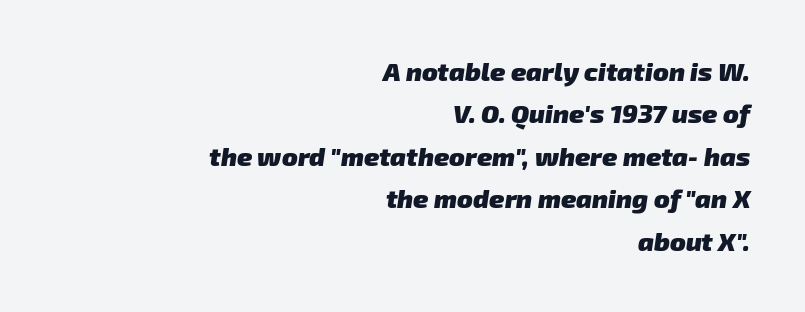
The image shows 26 px bold type; set right-aligned, normal line spacing (1.63x), normal letter spacing, not underlined.
